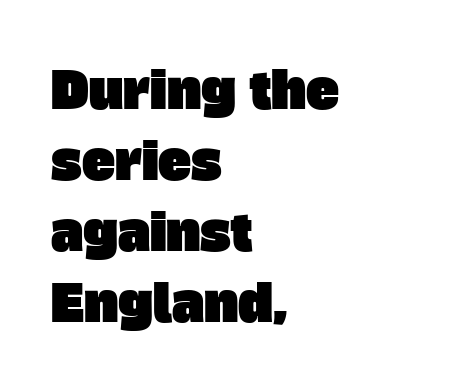
Descenders hang freely into open space. Stroke terminals: plain, sans-serif. The rendering uses natural spacing where letterforms have individual widths. Honestly, the letter spacing is just normal — you wouldn't notice it.
